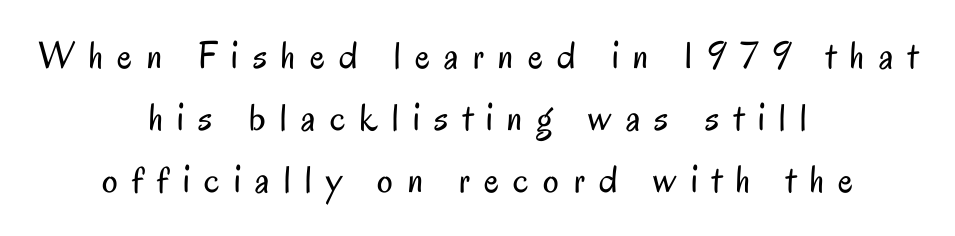
The image shows 39 px regular-weight, condensed sans-serif type, upright; set centered, normal line spacing (1.59x), unusually wide letter spacing (+0.37 em), not underlined; low stroke contrast and a small x-height.
